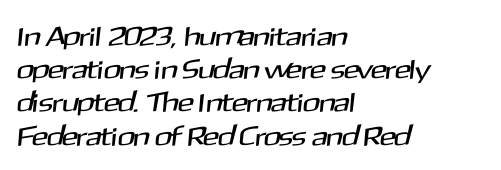
The face used here is rendered with its standard letterfit. Descender tails drop into unmarked territory. The setting favours the left margin, as ordinary paragraphs usually do.
